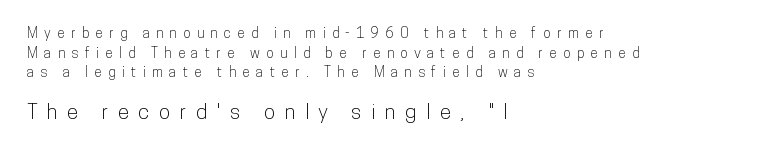
The image shows 21 px text type, upright; set left-aligned, normal line spacing (1.41x), unusually wide letter spacing (+0.45 em), not underlined; the second (bottom) block is 1.5x larger.
